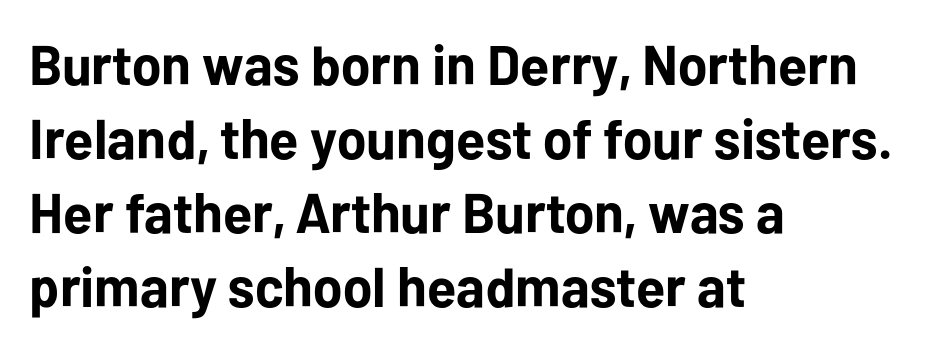
Q: Is the text bold? A: Yes.
Q: Is the text italic (slanted)? A: No, it is upright.
Q: Is the typeface a serif or a sans-serif typeface? A: Sans-serif.
Q: Is the text underlined? A: No.
Q: How is the paragraph aligned? A: Left-aligned.
Q: Is the spacing between letters normal or unusually wide? A: Normal.
Q: Is the spacing between lines tight, normal or loose? A: Normal.
Q: Width (condensed, normal, or wide)? A: Normal.
Q: Stroke contrast? A: Low.
Q: x-height? A: Medium.
Q: Monospaced? A: No.
